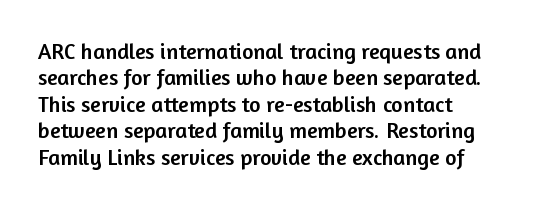
This rendering features lettering with no underline. Horizontal alignment here is leftward, the default for most running prose. These lines keep a tight, regular rhythm from letter to letter. A typesetter would mark this as roman, not italic.
